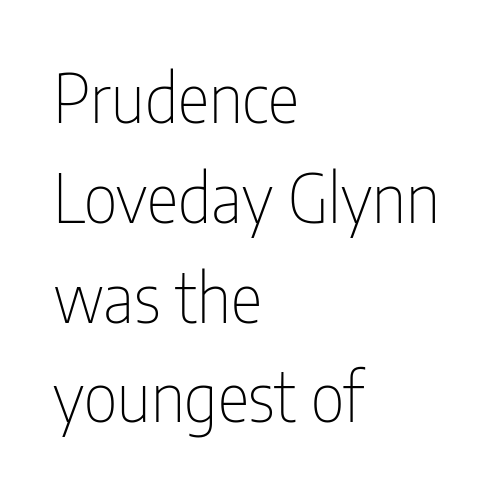
{"serif": "no", "italic": "no", "bold": "no", "weight": "thin", "width": "condensed", "stroke_contrast": "low", "x_height": "medium", "monospaced": "no", "underline": "no", "align": "left", "line_spacing": "normal", "line_spacing_ratio": 1.49, "letter_spacing": "normal", "letter_spacing_em": 0.0, "glyph_px": 67}
